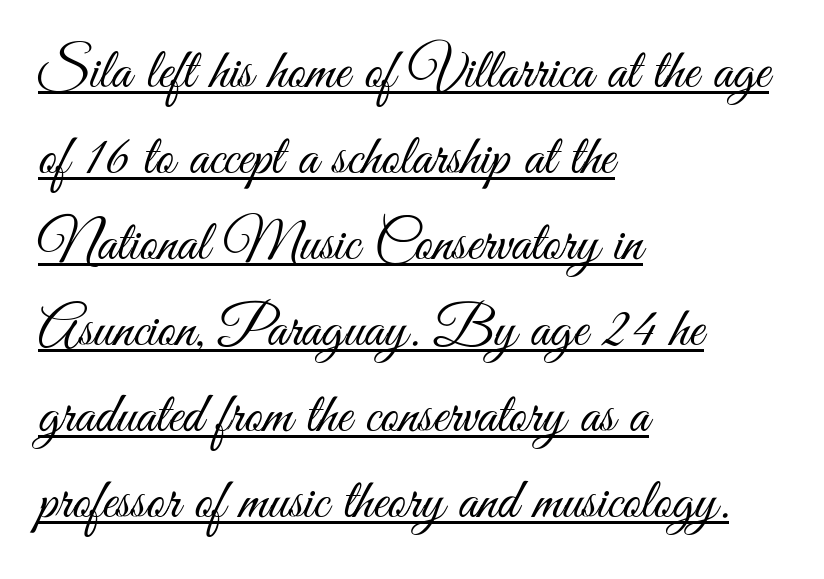
Q: Is the text bold? A: No.
Q: Is the text italic (slanted)? A: Yes.
Q: Is the typeface a serif or a sans-serif typeface? A: Sans-serif.
Q: Is the text underlined? A: Yes.
Q: How is the paragraph aligned? A: Left-aligned.
Q: Is the spacing between letters normal or unusually wide? A: Normal.
Q: Is the spacing between lines tight, normal or loose? A: Normal.
Q: Width (condensed, normal, or wide)? A: Condensed.
Q: Stroke contrast? A: Medium.
Q: x-height? A: Small.
Q: Monospaced? A: No.
